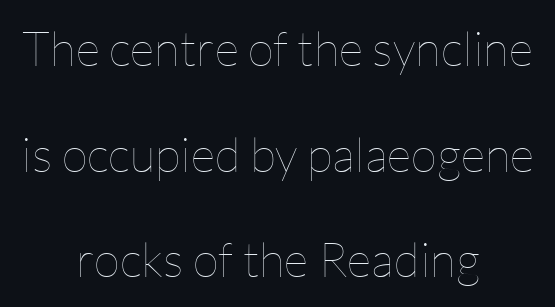
The image shows 48 px thin type, upright; set centered, loose line spacing (2.2x), normal letter spacing, not underlined; low stroke contrast and a medium x-height.
